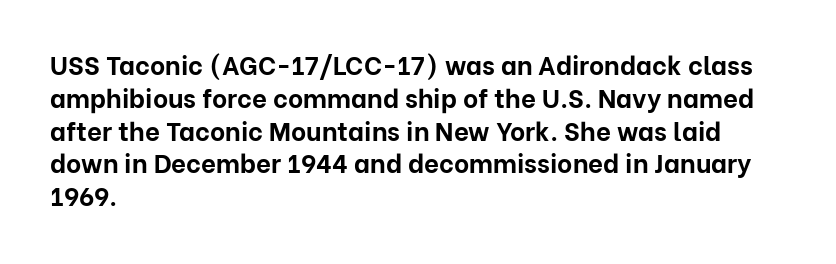
The image shows 26 px bold type, upright; set left-aligned, normal line spacing (1.26x), normal letter spacing, not underlined.
